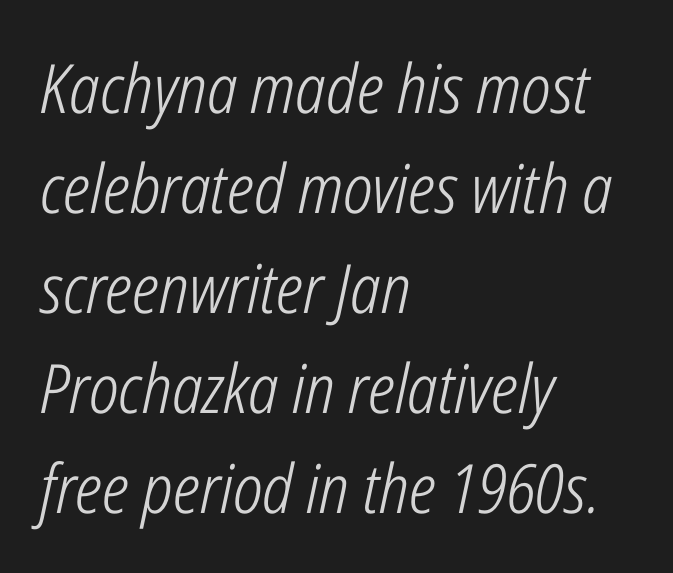
The image shows 68 px light, condensed type, italic (leaning right); set left-aligned, normal line spacing (1.47x), normal letter spacing, not underlined; low stroke contrast and a medium x-height.
